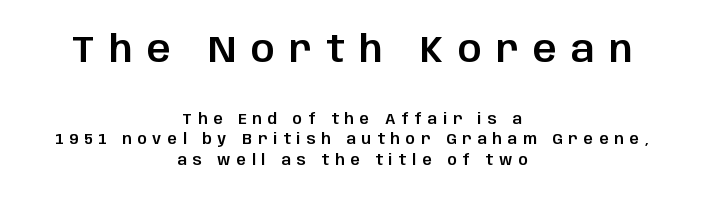
The image shows 37 px sans-serif type, upright; set centered, normal line spacing (1.36x), unusually wide letter spacing (+0.39 em), not underlined; the first (top) block is 2.47x larger; low stroke contrast and a large x-height.
